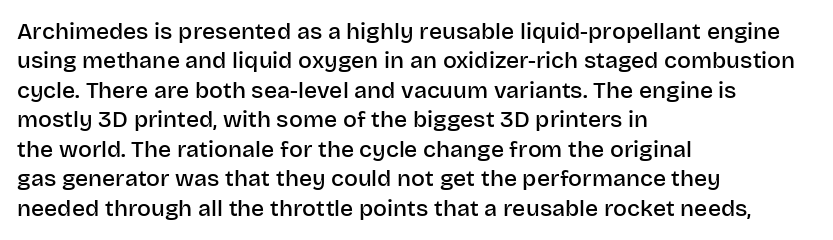
{"italic": "no", "bold": "semi", "underline": "no", "align": "left", "line_spacing": "normal", "line_spacing_ratio": 1.28, "letter_spacing": "normal", "letter_spacing_em": 0.0, "glyph_px": 23}
